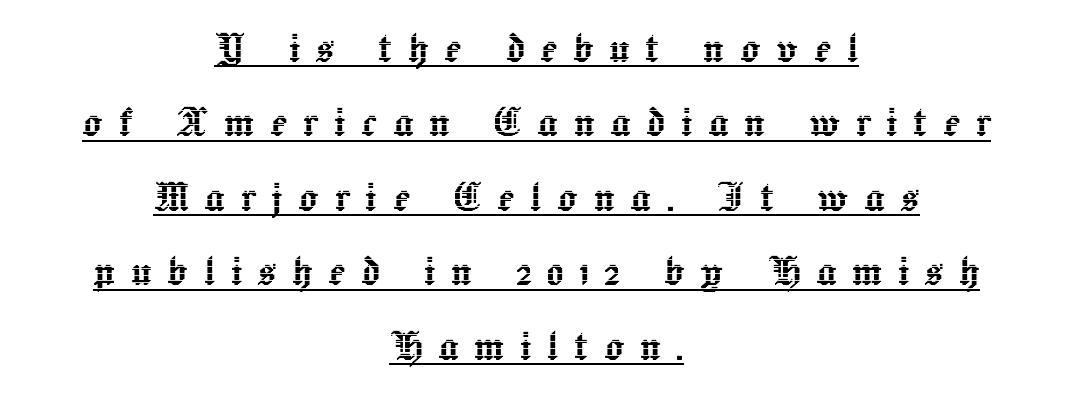
Q: Is the text italic (slanted)? A: No, it is upright.
Q: Is the text underlined? A: Yes.
Q: How is the paragraph aligned? A: Centered.
Q: Is the spacing between letters normal or unusually wide? A: Unusually wide.
Q: Is the spacing between lines tight, normal or loose? A: Normal.
Q: Width (condensed, normal, or wide)? A: Normal.
Q: x-height? A: Medium.
Q: Monospaced? A: No.
